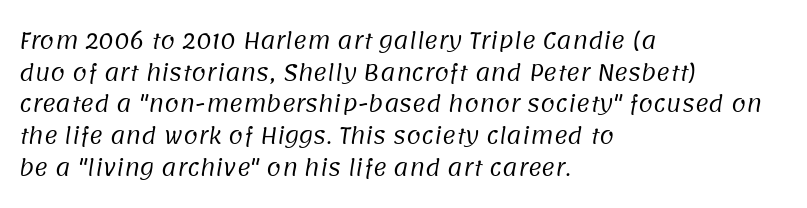
Is the stroke heavy? The answer is a plain regular-or-lighter. A bare baseline throughout the passage. The rows are spaced the way most documents space them. Leftover space on each line is placed entirely after the last word.
